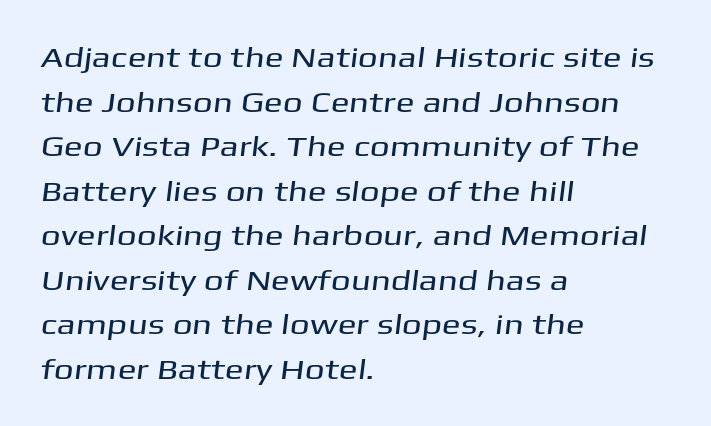
The foot of each line stays bare and open. The paragraph shown leans on its left margin. Words appear dense and cohesive because spacing is normal. If you measured baseline to baseline, you'd find a middling distance.
